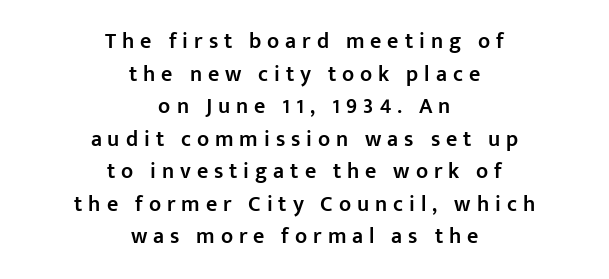
The image shows 22 px text type, upright; set centered, normal line spacing (1.48x), unusually wide letter spacing (+0.27 em), not underlined.
